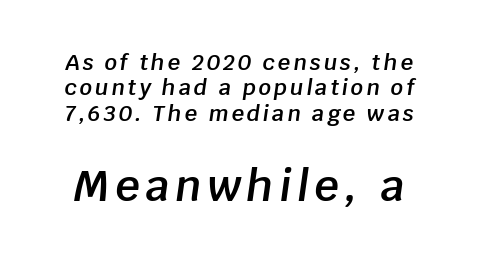
Descenders are the only things crossing below the line. Think of a printed novel: that variable character pitch is what you see here. A student would notice the bottom passage is typeset larger than what precedes it. Looking at the ascenders, they clearly lean. A fair bit of extra ink — the face is semibold, not bold. The line-height multiplier appears low, near solid setting.
